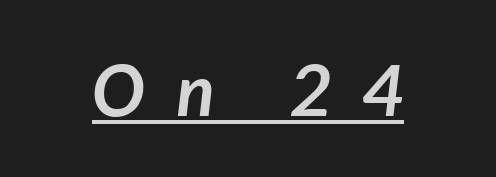
Q: Is the text bold? A: Yes.
Q: Is the text italic (slanted)? A: Yes, it leans right by about 7 degrees.
Q: Is the text underlined? A: Yes.
Q: Is the spacing between letters normal or unusually wide? A: Unusually wide.
Q: Width (condensed, normal, or wide)? A: Normal.
Q: Stroke contrast? A: Low.
Q: x-height? A: Medium.
Q: Monospaced? A: No.
